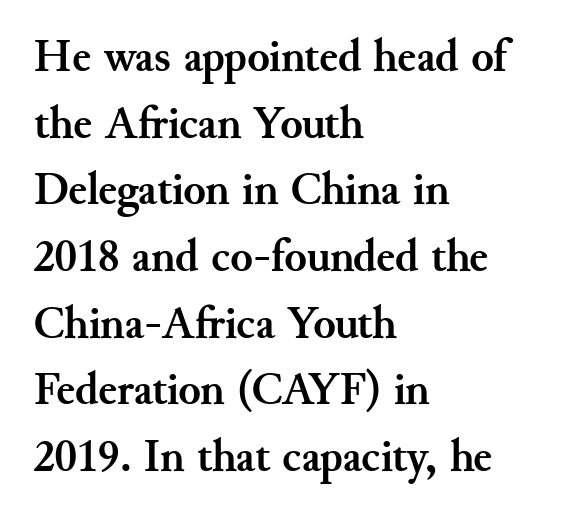
{"serif": "yes", "italic": "no", "bold": "yes", "weight": "semibold", "width": "normal", "stroke_contrast": "medium", "x_height": "small", "monospaced": "no", "underline": "no", "align": "left", "line_spacing": "normal", "line_spacing_ratio": 1.45, "letter_spacing": "normal", "letter_spacing_em": 0.0, "glyph_px": 46}
